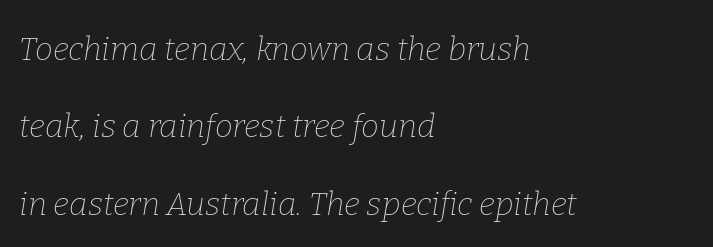
Looks like regular typesetting: each glyph gets only the width it needs. Characters are canted at an angle relative to the baseline's perpendicular. This reads as an unemphasized weight, regular at the heaviest. The passage is arranged the way most books set body copy — flush left.
